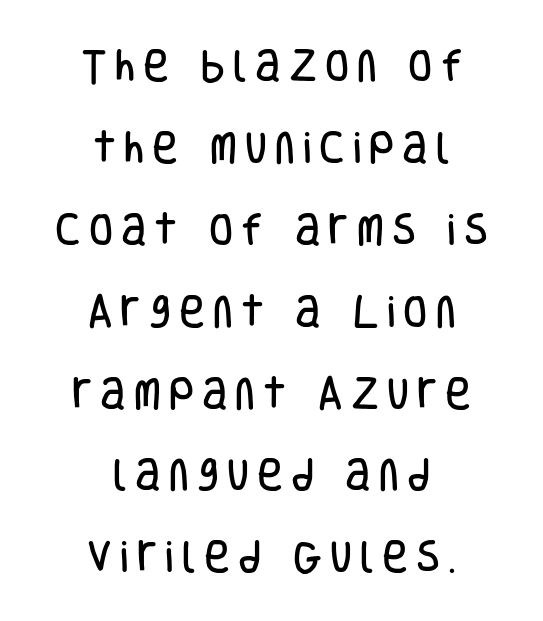
{"serif": "no", "italic": "no", "width": "condensed", "stroke_contrast": "low", "x_height": "large", "monospaced": "no", "underline": "no", "align": "center", "line_spacing": "loose", "line_spacing_ratio": 2.34, "letter_spacing": "wide", "letter_spacing_em": 0.23, "glyph_px": 35}
